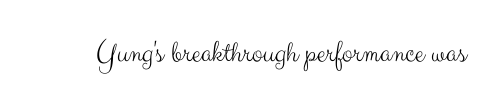
{"serif": "no", "bold": "no", "weight": "light", "width": "normal", "stroke_contrast": "medium", "x_height": "small", "monospaced": "no", "underline": "no", "letter_spacing": "normal", "letter_spacing_em": 0.0, "glyph_px": 32}
